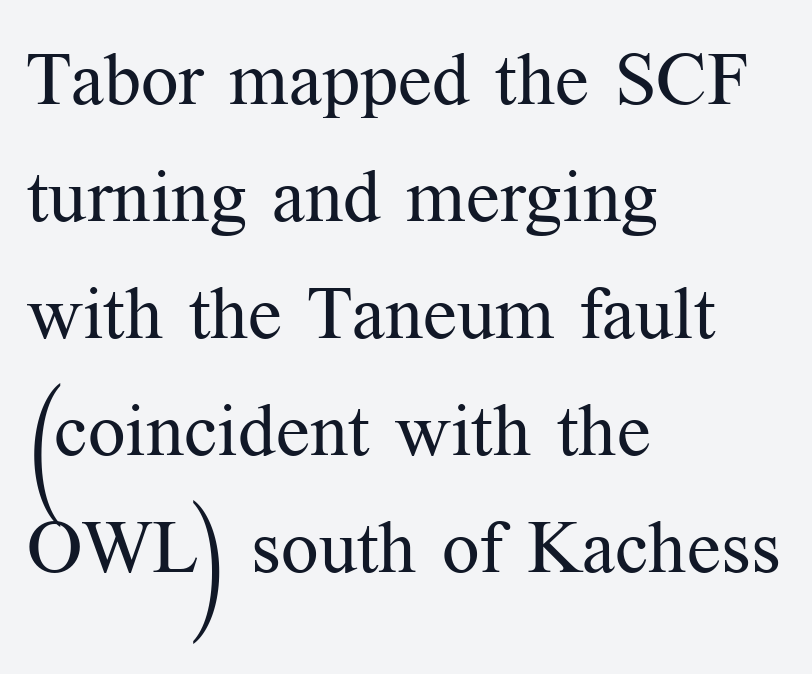
These lines are composed in type with serifs. This reads as an unemphasized weight, regular at the heaviest. No italicization has been applied; the sample stays upright. Lines of text with bare space underneath.
